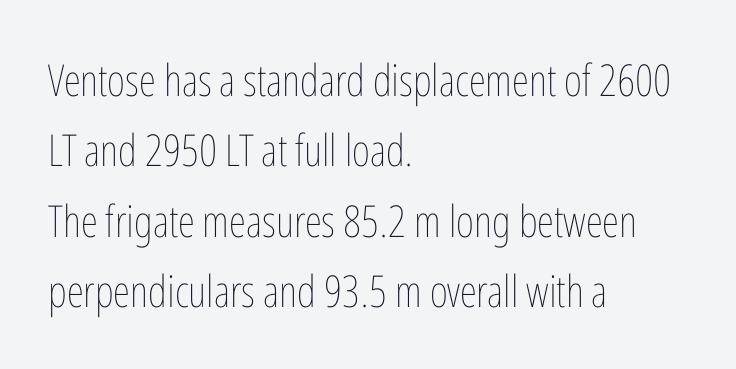
The image shows 44 px thin, condensed type, upright; set left-aligned, normal line spacing (1.6x), normal letter spacing, not underlined; low stroke contrast and a medium x-height.
